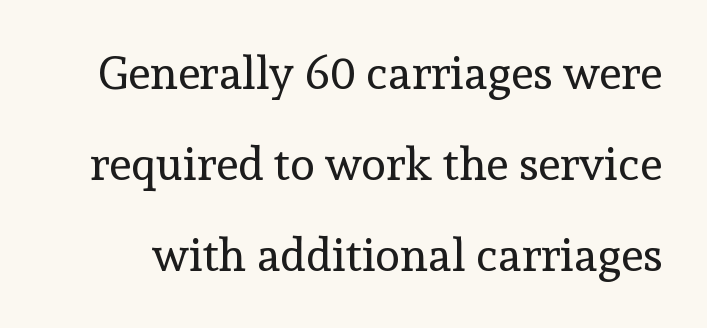
Q: Is the text bold? A: No.
Q: Is the text italic (slanted)? A: No, it is upright.
Q: Is the typeface a serif or a sans-serif typeface? A: Serif.
Q: Is the text underlined? A: No.
Q: Is the spacing between letters normal or unusually wide? A: Normal.
Q: Is the spacing between lines tight, normal or loose? A: Loose.
Q: Width (condensed, normal, or wide)? A: Normal.
Q: x-height? A: Medium.
Q: Monospaced? A: No.
